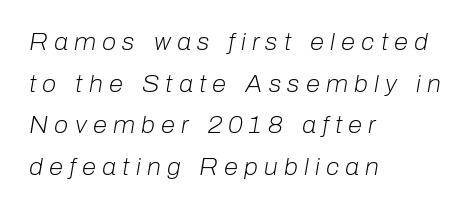
{"italic": "yes", "lean": "right", "slant_degrees": 10, "bold": "no", "underline": "no", "align": "left", "line_spacing_ratio": 1.81, "letter_spacing": "wide", "letter_spacing_em": 0.27, "glyph_px": 23}
